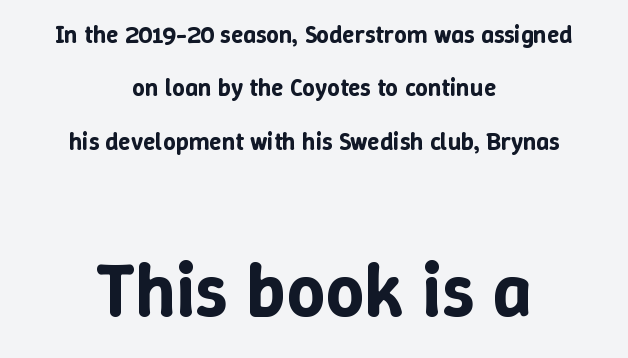
The image shows 76 px text type, upright; set centered, loose line spacing (2.14x), normal letter spacing, not underlined; the second (bottom) block is 3.04x larger; low stroke contrast and a medium x-height.
